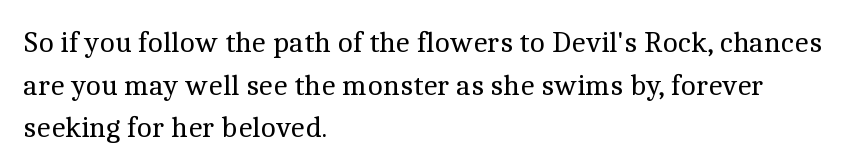
{"serif": "yes", "italic": "no", "bold": "no", "weight": "regular", "width": "normal", "x_height": "medium", "monospaced": "no", "underline": "no", "align": "left", "line_spacing": "normal", "line_spacing_ratio": 1.42, "letter_spacing": "normal", "letter_spacing_em": 0.0, "glyph_px": 30}
